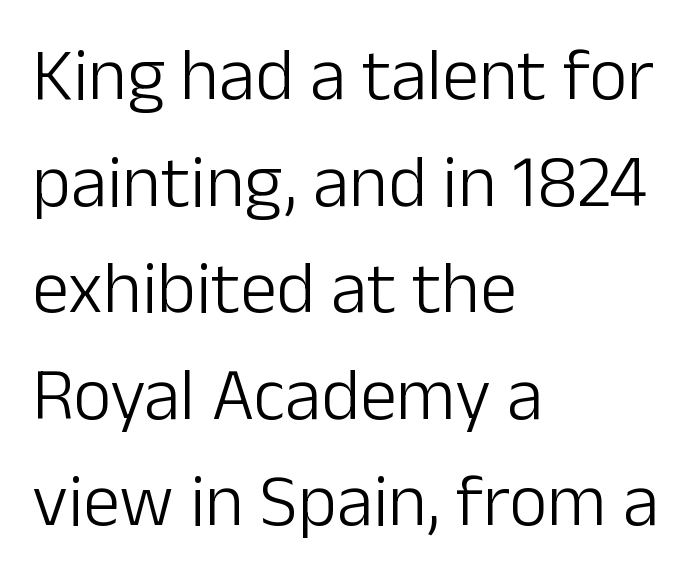
The image shows 74 px light sans-serif type, upright; set left-aligned, normal line spacing (1.44x), normal letter spacing, not underlined; low stroke contrast and a medium x-height.
